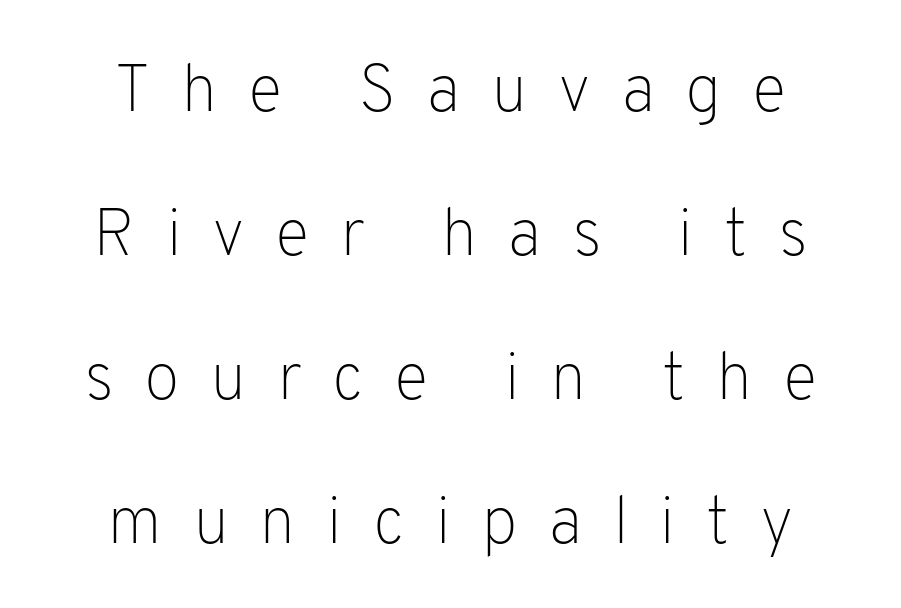
The image shows 66 px light sans-serif type, upright; set centered, loose line spacing (2.18x), unusually wide letter spacing (+0.46 em), not underlined; low stroke contrast and a medium x-height.
